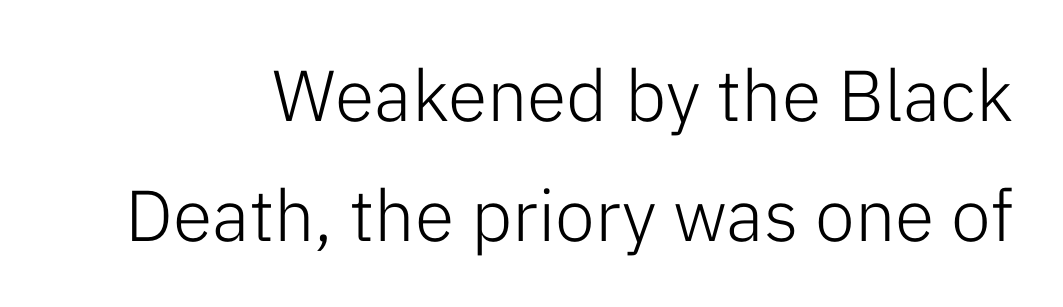
Q: Is the text bold? A: No.
Q: Is the text italic (slanted)? A: No, it is upright.
Q: Is the typeface a serif or a sans-serif typeface? A: Sans-serif.
Q: Is the text underlined? A: No.
Q: Is the spacing between letters normal or unusually wide? A: Normal.
Q: Is the spacing between lines tight, normal or loose? A: Normal.
Q: Width (condensed, normal, or wide)? A: Normal.
Q: Stroke contrast? A: Low.
Q: x-height? A: Medium.
Q: Monospaced? A: No.
